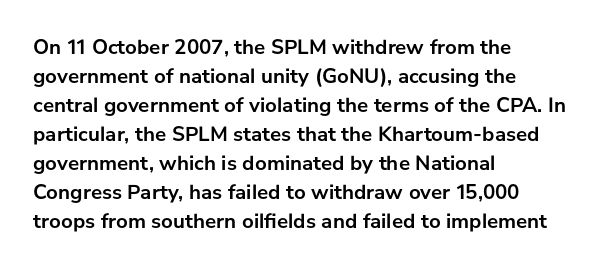
The image shows 21 px bold type, upright; set left-aligned, normal line spacing (1.38x), normal letter spacing, not underlined.
